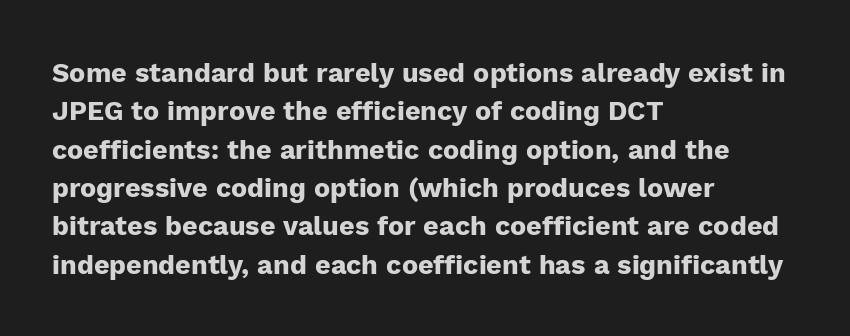
Q: Is the text bold? A: Yes.
Q: Is the text italic (slanted)? A: No, it is upright.
Q: Is the text underlined? A: No.
Q: How is the paragraph aligned? A: Left-aligned.
Q: Is the spacing between letters normal or unusually wide? A: Normal.
Q: Is the spacing between lines tight, normal or loose? A: Normal.
